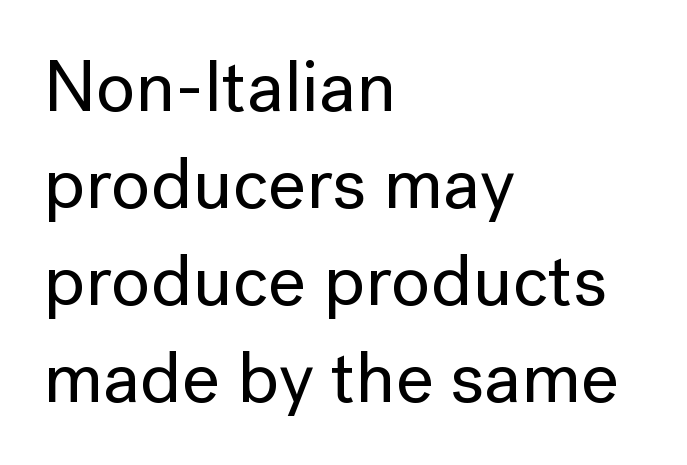
The image shows 73 px sans-serif type, upright; set left-aligned, normal line spacing (1.33x), normal letter spacing, not underlined; low stroke contrast and a medium x-height.
